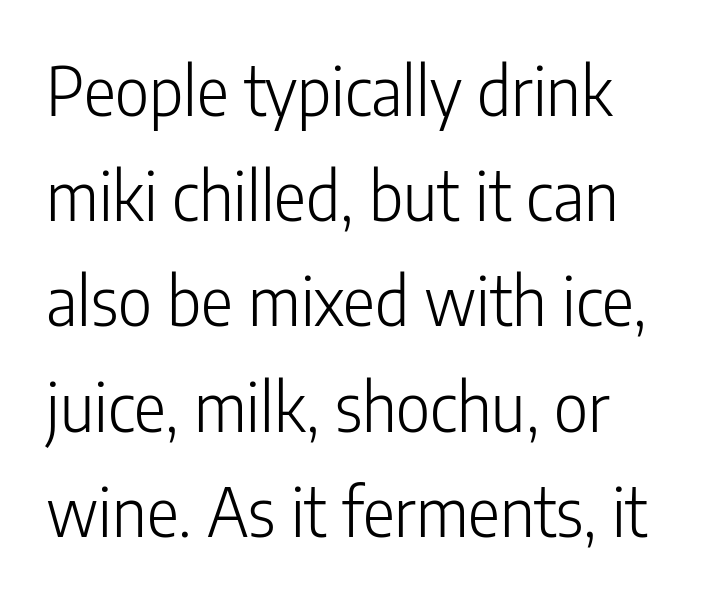
The image shows 67 px light, condensed sans-serif type, upright; set normal line spacing (1.57x), normal letter spacing, not underlined; low stroke contrast and a medium x-height.
